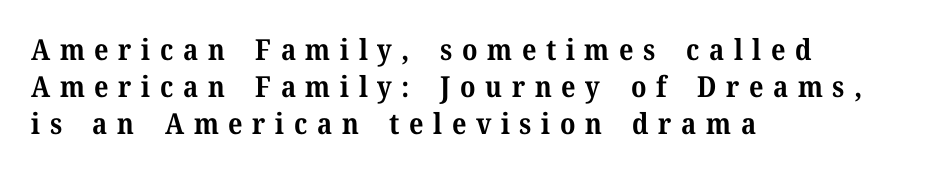
Q: Is the text bold? A: Yes.
Q: Is the text italic (slanted)? A: No, it is upright.
Q: Is the typeface a serif or a sans-serif typeface? A: Serif.
Q: Is the text underlined? A: No.
Q: How is the paragraph aligned? A: Left-aligned.
Q: Is the spacing between letters normal or unusually wide? A: Unusually wide.
Q: Is the spacing between lines tight, normal or loose? A: Normal.
Q: Width (condensed, normal, or wide)? A: Normal.
Q: Stroke contrast? A: Medium.
Q: x-height? A: Medium.
Q: Monospaced? A: No.
